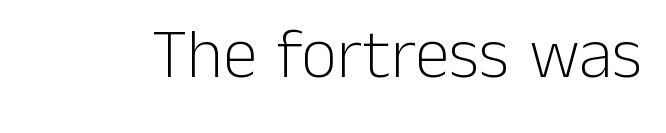
Q: Is the text bold? A: No.
Q: Is the text italic (slanted)? A: No, it is upright.
Q: Is the typeface a serif or a sans-serif typeface? A: Sans-serif.
Q: Is the text underlined? A: No.
Q: Is the spacing between letters normal or unusually wide? A: Normal.
Q: Width (condensed, normal, or wide)? A: Normal.
Q: Stroke contrast? A: Low.
Q: x-height? A: Medium.
Q: Monospaced? A: No.
